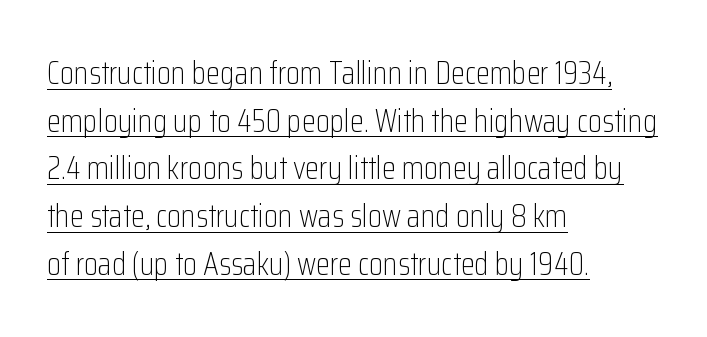
You can see a thin bar hugging the bottom of the glyphs. Short and long lines alike share a common starting point at left. The letters advance in unequal steps, a hallmark of proportional type. Baseline-to-baseline distance is the conventional proportion of letter height. Summary of weight: not heavy and not bold. Are there feet on the stems? There aren't — it's a sans.
